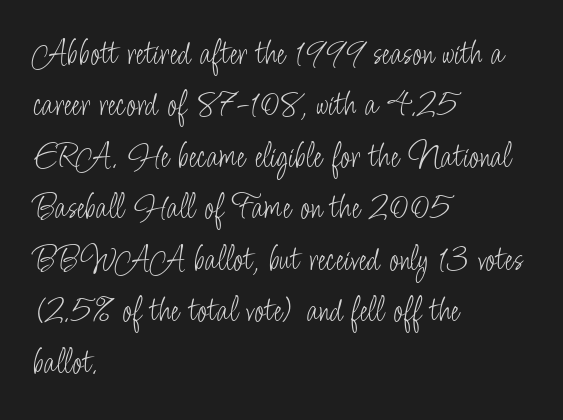
This sample has the flowing, uneven cadence of proportional lettering. Horizontally, the lines are justified to the leading edge only. Vertical stems look standard width or narrower in stroke. Are there feet on the stems? There aren't — it's a sans. The leading is moderate, giving the passage an even texture.
